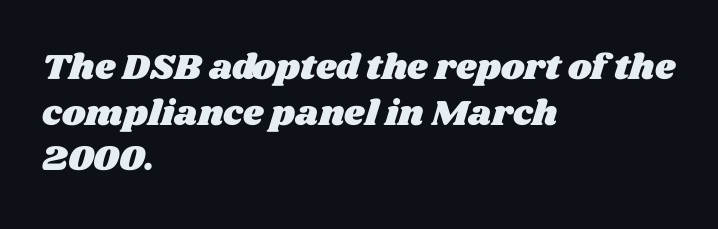
Short note: letters normally spaced. Do the characters align in a grid? No, the font is proportional. These lines are set flush left with a ragged right edge. This sample keeps an unexceptional amount of space between lines. This rendering features lettering with no underline.
